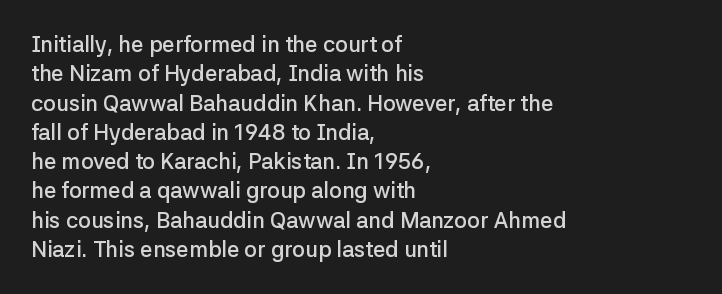
Unmarked baselines from the first word to the last. Does the copy run flush right? No — it runs flush left. Every stem runs plumb, perpendicular to the baseline. Each glyph is drawn with semibold strokes, heavier than normal yet not fully bold. The rendering keeps characters at their native spacing.
